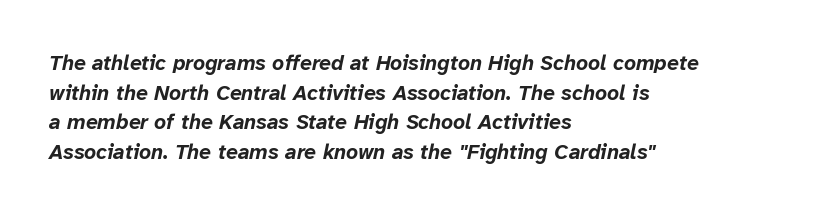
Lines of text with bare space underneath. Typesetter's note: full bold, strokes at maximum text heaviness. Regarding leading, the lines here are spaced in the standard way. Here the glyphs are tracked normally, forming tight word shapes. Italic: yes, the glyphs are oblique.
